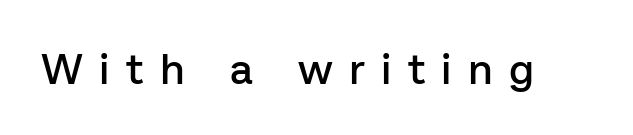
Q: Is the text bold? A: Semi-bold.
Q: Is the text italic (slanted)? A: No, it is upright.
Q: Is the typeface a serif or a sans-serif typeface? A: Sans-serif.
Q: Is the text underlined? A: No.
Q: Is the spacing between letters normal or unusually wide? A: Unusually wide.
Q: Width (condensed, normal, or wide)? A: Normal.
Q: Stroke contrast? A: Low.
Q: x-height? A: Medium.
Q: Monospaced? A: No.
